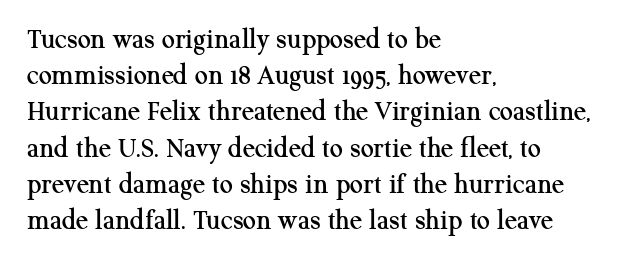
Proportional: the letters do not fall into vertical columns. Serifs: yes, visible at the terminals of the letterforms. The lettering holds an erect, upright posture throughout. The setting favours the left margin, as ordinary paragraphs usually do. What's the leading like? Ordinary, nothing unusual.
